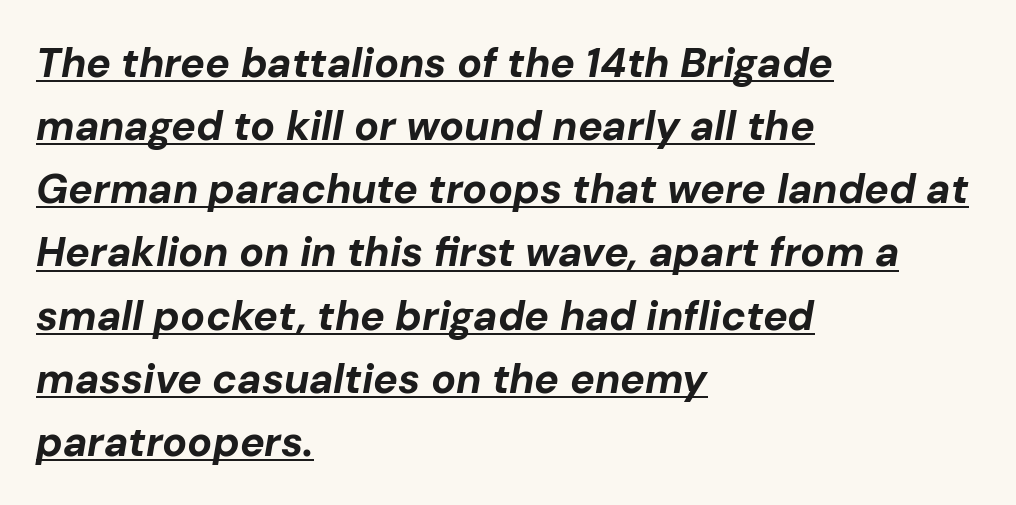
{"italic": "yes", "lean": "right", "slant_degrees": 10, "bold": "yes", "weight": "bold", "width": "normal", "stroke_contrast": "low", "x_height": "medium", "monospaced": "no", "underline": "yes", "align": "left", "line_spacing": "normal", "line_spacing_ratio": 1.54, "letter_spacing": "normal", "letter_spacing_em": 0.0, "glyph_px": 41}
